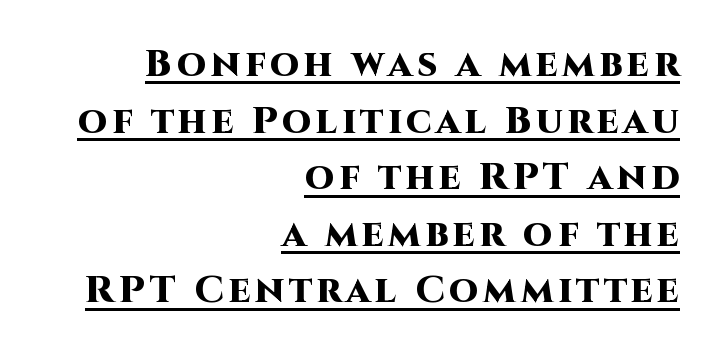
Q: Is the text bold? A: Yes.
Q: Is the text italic (slanted)? A: No, it is upright.
Q: Is the typeface a serif or a sans-serif typeface? A: Sans-serif.
Q: Is the text underlined? A: Yes.
Q: How is the paragraph aligned? A: Right-aligned.
Q: Is the spacing between lines tight, normal or loose? A: Normal.
Q: Width (condensed, normal, or wide)? A: Normal.
Q: Stroke contrast? A: High.
Q: x-height? A: Large.
Q: Monospaced? A: No.
